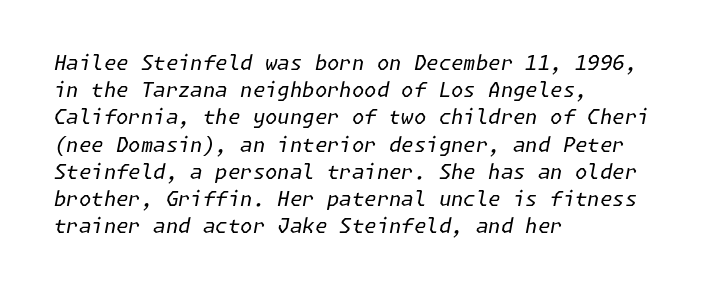
The image shows 20 px text type, italic (leaning right); set left-aligned, normal line spacing (1.36x), normal letter spacing, not underlined.
